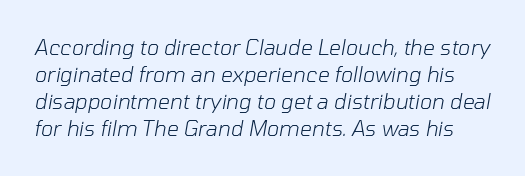
The image shows 21 px text type, italic (leaning right); set normal line spacing (1.29x), normal letter spacing, not underlined.
